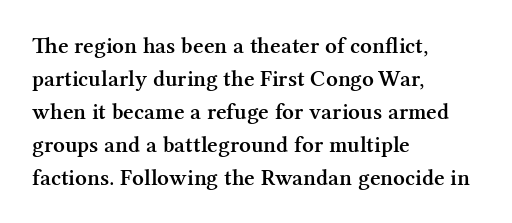
The image shows 23 px text type, upright; set left-aligned, normal line spacing (1.43x), normal letter spacing, not underlined.
